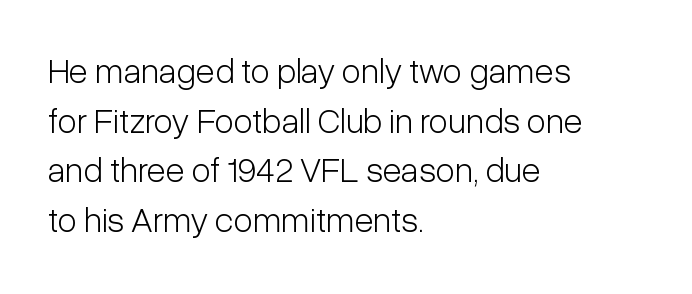
Q: Is the text bold? A: No.
Q: Is the text italic (slanted)? A: No, it is upright.
Q: Is the typeface a serif or a sans-serif typeface? A: Sans-serif.
Q: Is the text underlined? A: No.
Q: How is the paragraph aligned? A: Left-aligned.
Q: Is the spacing between letters normal or unusually wide? A: Normal.
Q: Is the spacing between lines tight, normal or loose? A: Normal.
Q: Width (condensed, normal, or wide)? A: Condensed.
Q: Stroke contrast? A: Low.
Q: x-height? A: Medium.
Q: Monospaced? A: No.
